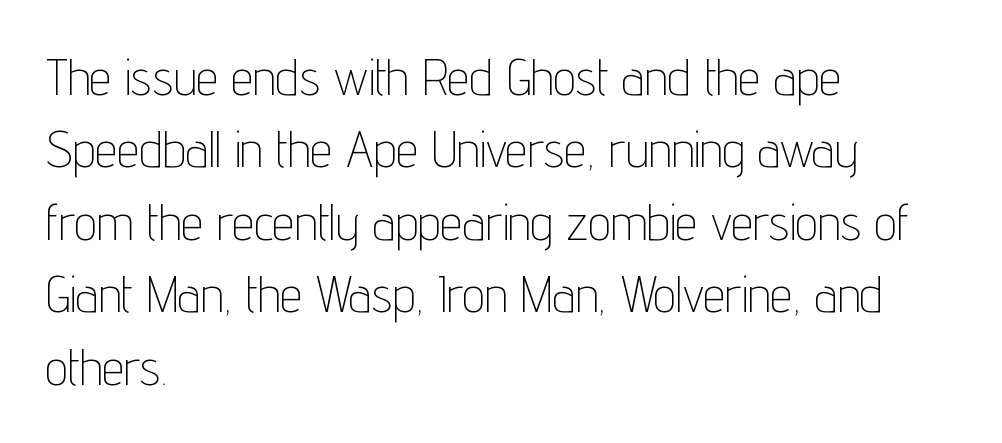
Note the varied advance widths — an 'i' is clearly narrower than an 'm'. Caption: face not bold, strokes unweighted. In CSS terms this would be text-align: left. The specimen reads as upright at a glance. Regular leading.
